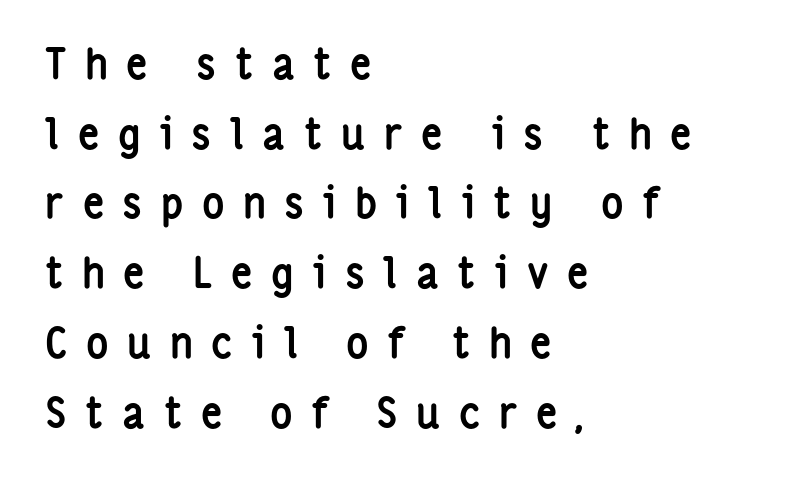
{"serif": "no", "italic": "no", "bold": "yes", "weight": "semibold", "width": "condensed", "stroke_contrast": "low", "x_height": "medium", "monospaced": "no", "underline": "no", "align": "left", "line_spacing": "normal", "line_spacing_ratio": 1.66, "letter_spacing": "wide", "letter_spacing_em": 0.44, "glyph_px": 42}
